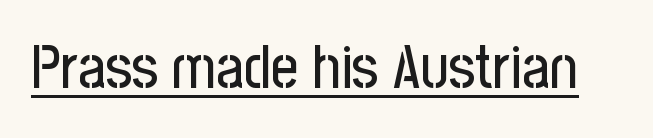
The lettering stays uniformly vertical, giving the passage a roman look. Compared with typical body copy, the letter spacing here is the same. Typographically, this falls in the sans-serif category. Underlined type.
